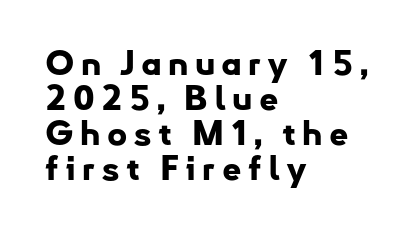
The image shows 34 px bold sans-serif type, upright; set left-aligned, tight line spacing (1.03x), not underlined; low stroke contrast and a small x-height.
